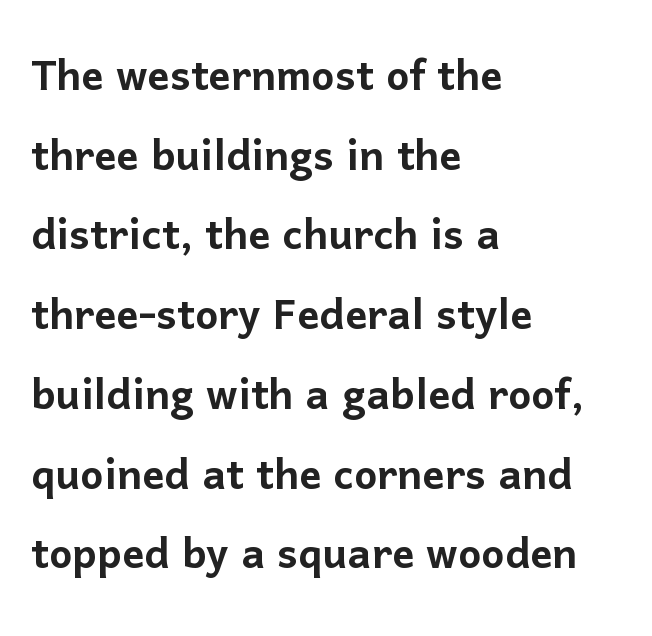
Q: Is the text italic (slanted)? A: No, it is upright.
Q: Is the typeface a serif or a sans-serif typeface? A: Sans-serif.
Q: Is the text underlined? A: No.
Q: How is the paragraph aligned? A: Left-aligned.
Q: Is the spacing between letters normal or unusually wide? A: Normal.
Q: Is the spacing between lines tight, normal or loose? A: Normal.
Q: Width (condensed, normal, or wide)? A: Normal.
Q: Stroke contrast? A: Low.
Q: x-height? A: Medium.
Q: Monospaced? A: No.
